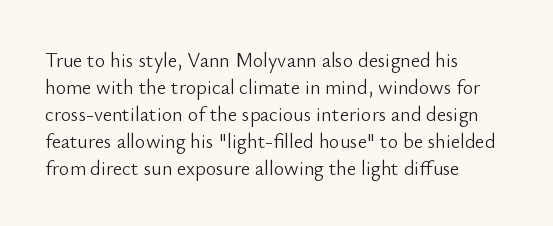
This sample uses an upright cut, with every glyph sitting square on the baseline. Reading down the column, the eye jumps a familiar distance to each next line. The horizontal fit of the characters is conventional and even. This is not heavy type; no bold has been used.
